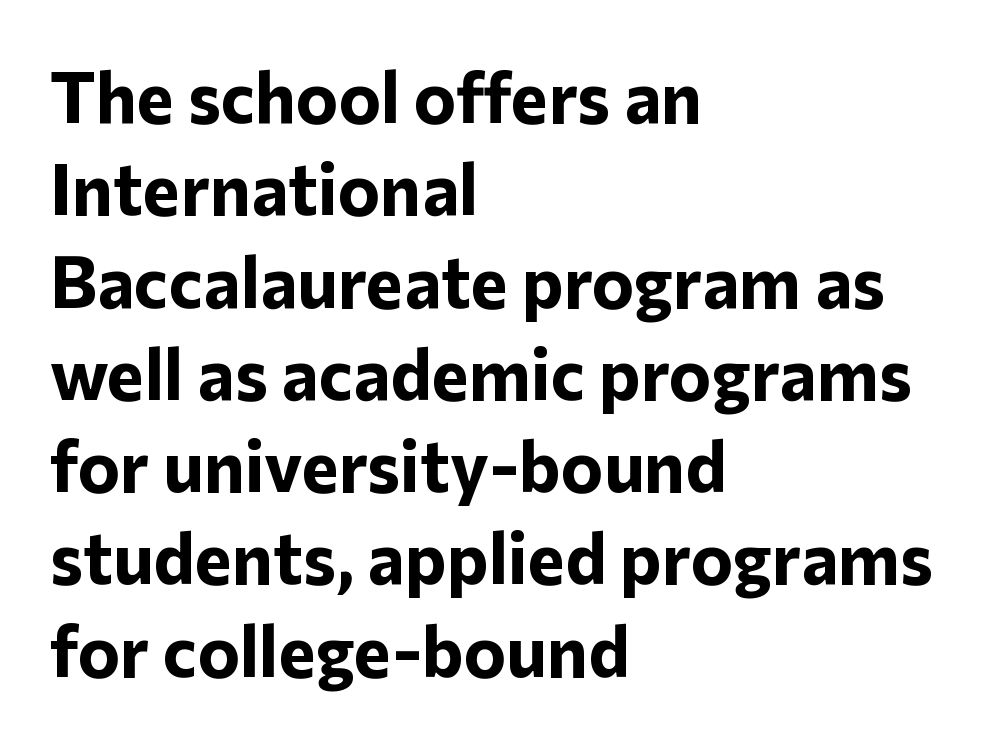
The strokes are fattened all the way to bold. Is this a fixed-width face? No — the glyphs have proportional, varying widths. Italic: no, the glyphs are upright roman. In CSS terms this would be text-align: left. These lines sit exactly where default settings would place them.
